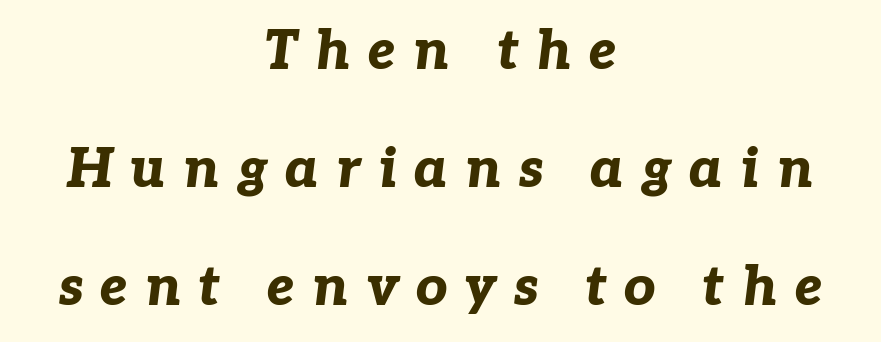
{"italic": "yes", "lean": "right", "slant_degrees": 7, "bold": "yes", "weight": "bold", "width": "normal", "stroke_contrast": "low", "x_height": "medium", "monospaced": "no", "underline": "no", "align": "center", "line_spacing": "loose", "line_spacing_ratio": 2.15, "letter_spacing": "wide", "letter_spacing_em": 0.31, "glyph_px": 55}
